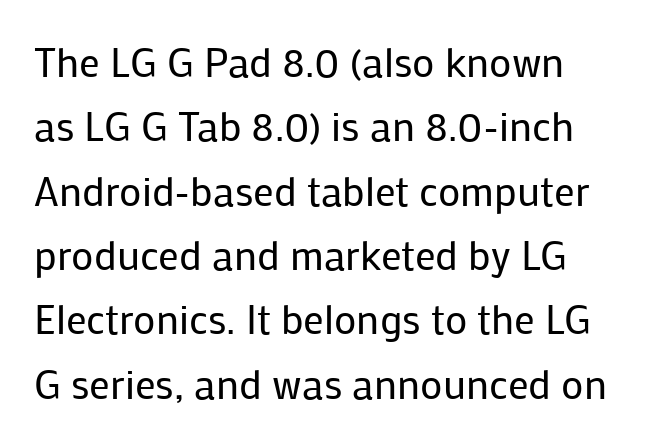
The image shows 41 px regular-weight sans-serif type, upright; set normal line spacing (1.57x), normal letter spacing, not underlined; low stroke contrast and a medium x-height.
